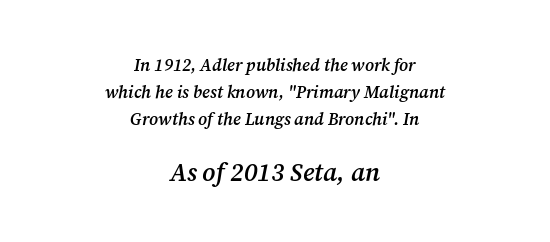
Q: Is the text bold? A: Semi-bold.
Q: Is the text italic (slanted)? A: Yes, it leans right by about 12 degrees.
Q: Is the text underlined? A: No.
Q: How is the paragraph aligned? A: Centered.
Q: Is the spacing between letters normal or unusually wide? A: Normal.
Q: Is the spacing between lines tight, normal or loose? A: Normal.
Q: Which block of text is set in a larger size, the first (top) or the second (bottom)? A: The second (bottom) one.
